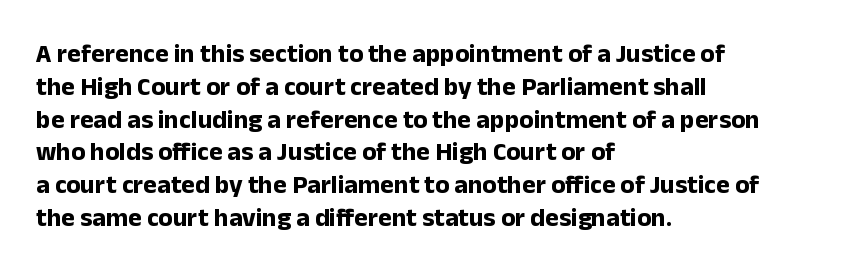
Q: Is the text bold? A: Yes.
Q: Is the text italic (slanted)? A: No, it is upright.
Q: Is the text underlined? A: No.
Q: How is the paragraph aligned? A: Left-aligned.
Q: Is the spacing between letters normal or unusually wide? A: Normal.
Q: Is the spacing between lines tight, normal or loose? A: Normal.
